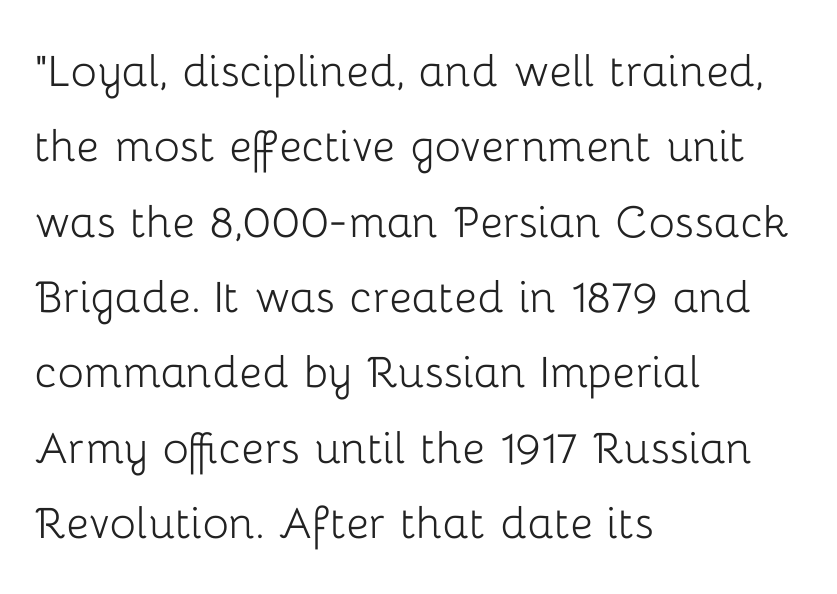
{"serif": "no", "italic": "no", "bold": "no", "weight": "light", "width": "normal", "stroke_contrast": "low", "x_height": "medium", "monospaced": "no", "underline": "no", "align": "left", "line_spacing": "normal", "line_spacing_ratio": 1.37, "letter_spacing": "normal", "letter_spacing_em": 0.0, "glyph_px": 55}
